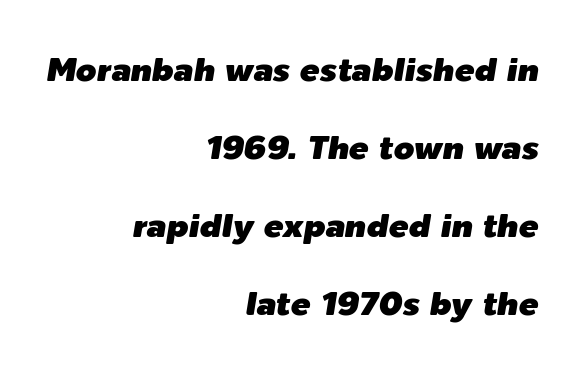
{"italic": "yes", "lean": "right", "slant_degrees": 9, "width": "normal", "stroke_contrast": "low", "x_height": "medium", "monospaced": "no", "underline": "no", "align": "right", "line_spacing": "loose", "line_spacing_ratio": 2.36, "letter_spacing": "normal", "letter_spacing_em": 0.0, "glyph_px": 33}
